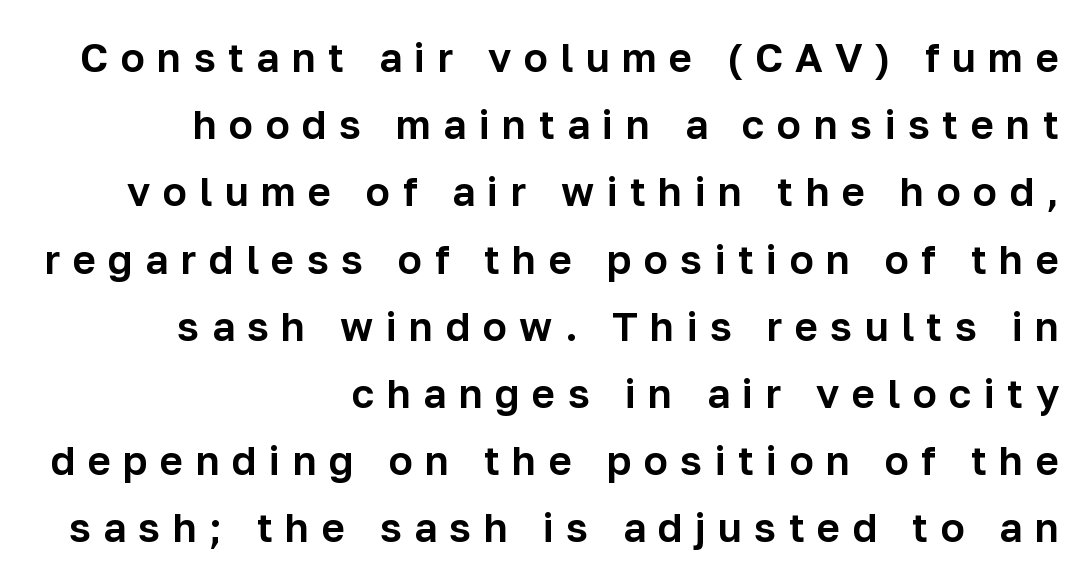
Q: Is the text italic (slanted)? A: No, it is upright.
Q: Is the typeface a serif or a sans-serif typeface? A: Sans-serif.
Q: Is the text underlined? A: No.
Q: How is the paragraph aligned? A: Right-aligned.
Q: Is the spacing between letters normal or unusually wide? A: Unusually wide.
Q: Is the spacing between lines tight, normal or loose? A: Normal.
Q: Width (condensed, normal, or wide)? A: Normal.
Q: Stroke contrast? A: Low.
Q: x-height? A: Medium.
Q: Monospaced? A: No.
